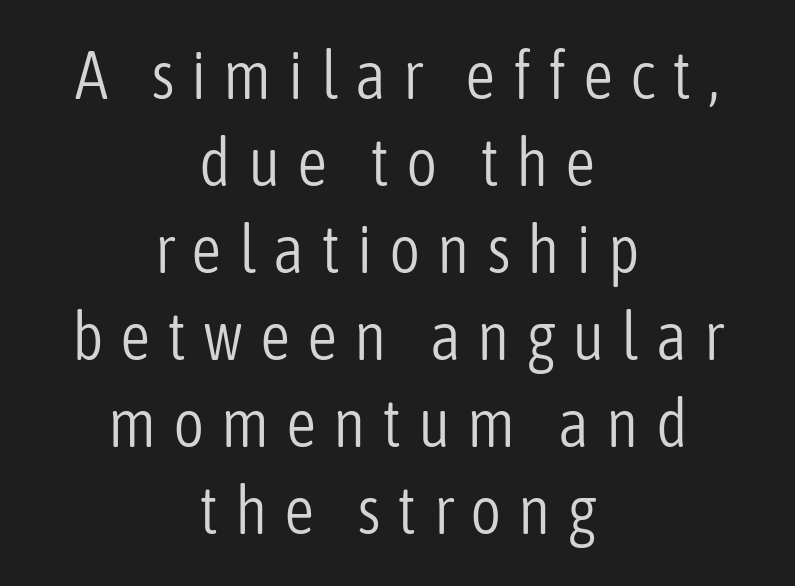
No extra ink here — the face is not bold. The rendering uses natural spacing where letterforms have individual widths. Any mark beneath the type? The region is blank. These lines stack symmetrically, like a column narrowing and widening about its center. The letterforms stand isolated, each surrounded by extra space.
